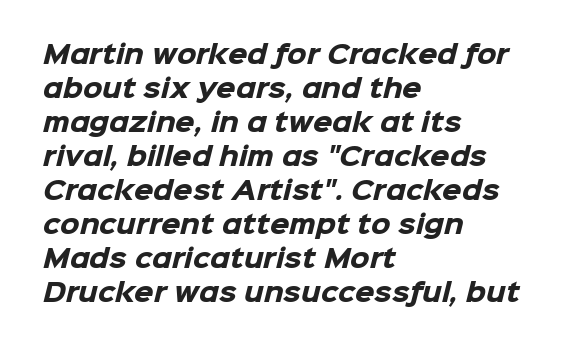
{"bold": "yes", "underline": "no", "align": "left", "line_spacing": "normal", "line_spacing_ratio": 1.36, "letter_spacing": "normal", "letter_spacing_em": 0.0, "glyph_px": 25}
